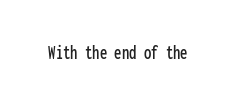
The image shows 21 px text type, upright; set normal letter spacing, not underlined.
